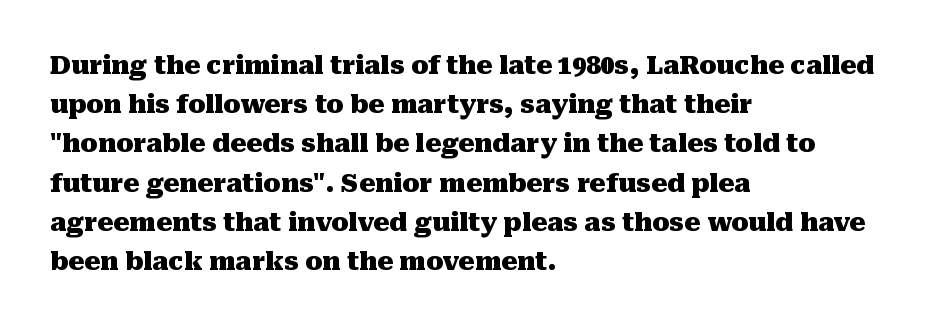
{"italic": "no", "bold": "yes", "underline": "no", "align": "left", "line_spacing": "normal", "line_spacing_ratio": 1.57, "letter_spacing": "normal", "letter_spacing_em": 0.0, "glyph_px": 25}
